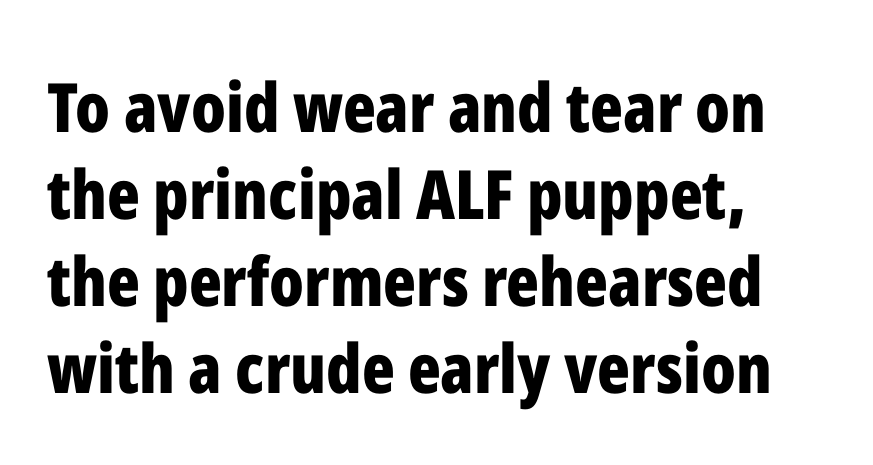
{"serif": "no", "italic": "no", "bold": "yes", "weight": "bold", "width": "condensed", "stroke_contrast": "low", "x_height": "medium", "monospaced": "no", "underline": "no", "align": "left", "line_spacing": "normal", "line_spacing_ratio": 1.28, "letter_spacing": "normal", "letter_spacing_em": 0.0, "glyph_px": 68}
